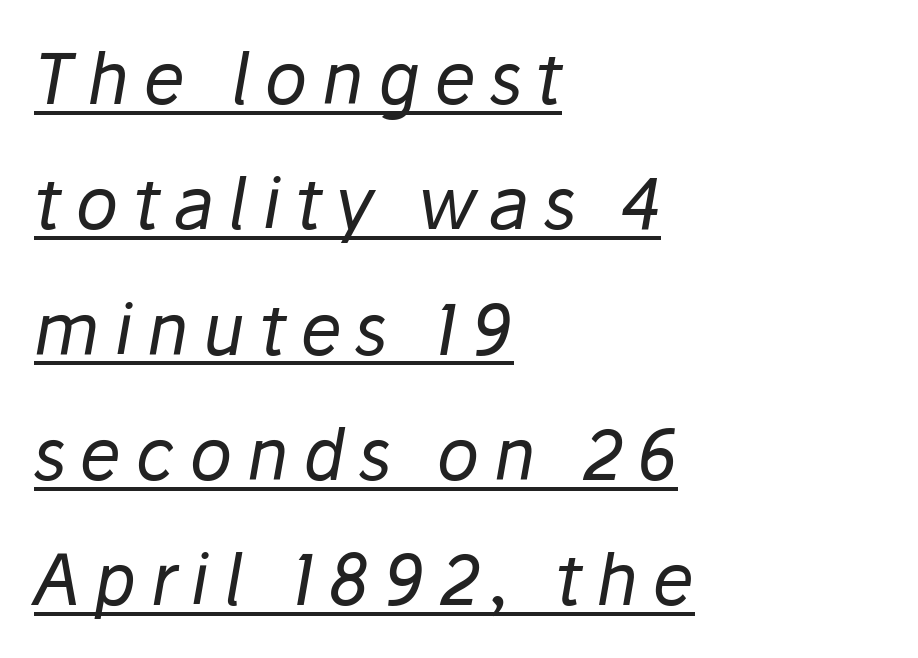
{"italic": "yes", "lean": "right", "slant_degrees": 10, "bold": "no", "weight": "regular", "width": "normal", "stroke_contrast": "low", "x_height": "medium", "monospaced": "no", "underline": "yes", "align": "left", "line_spacing_ratio": 1.79, "letter_spacing": "wide", "letter_spacing_em": 0.2, "glyph_px": 70}
